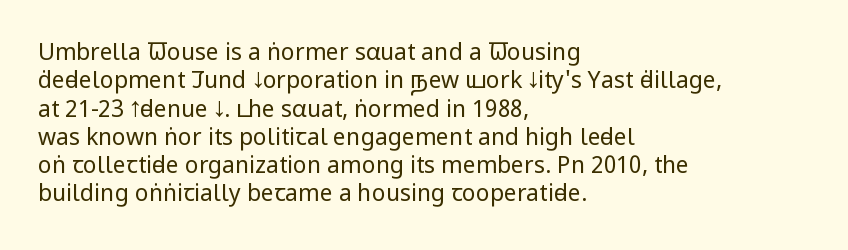
Q: Is the text bold? A: No.
Q: Is the text italic (slanted)? A: No, it is upright.
Q: Is the text underlined? A: No.
Q: How is the paragraph aligned? A: Left-aligned.
Q: Is the spacing between letters normal or unusually wide? A: Normal.
